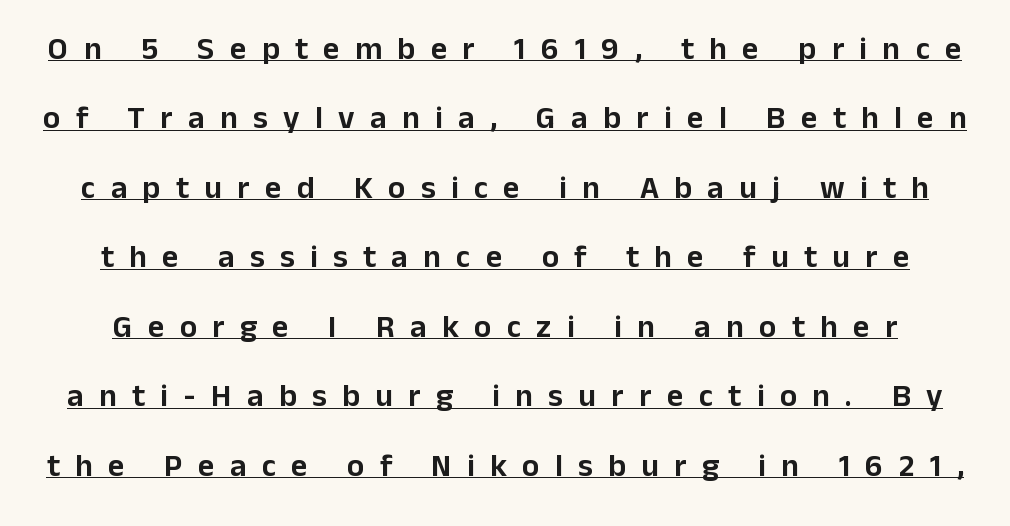
Q: Is the text italic (slanted)? A: No, it is upright.
Q: Is the typeface a serif or a sans-serif typeface? A: Sans-serif.
Q: Is the text underlined? A: Yes.
Q: Is the spacing between letters normal or unusually wide? A: Unusually wide.
Q: Is the spacing between lines tight, normal or loose? A: Loose.
Q: Width (condensed, normal, or wide)? A: Normal.
Q: Stroke contrast? A: Low.
Q: x-height? A: Medium.
Q: Monospaced? A: No.
